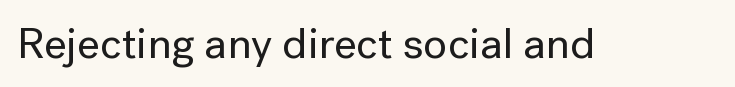
{"serif": "no", "italic": "no", "width": "normal", "stroke_contrast": "low", "x_height": "medium", "monospaced": "no", "underline": "no", "letter_spacing": "normal", "letter_spacing_em": 0.0, "glyph_px": 44}
